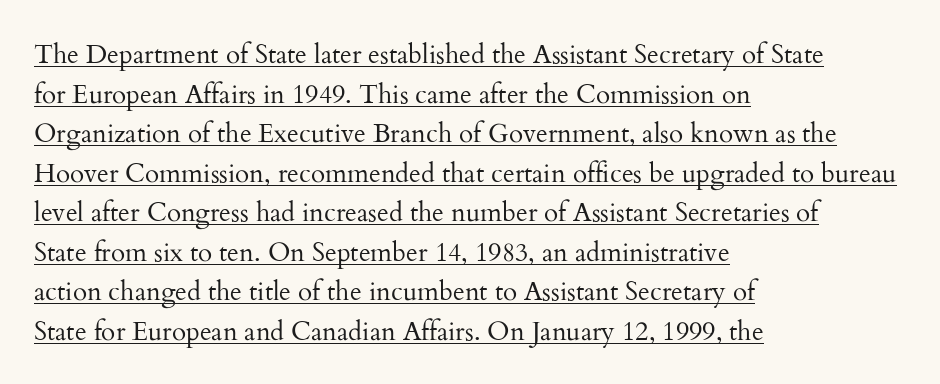
The image shows 26 px text type, upright; set left-aligned, normal line spacing (1.52x), normal letter spacing, underlined.
